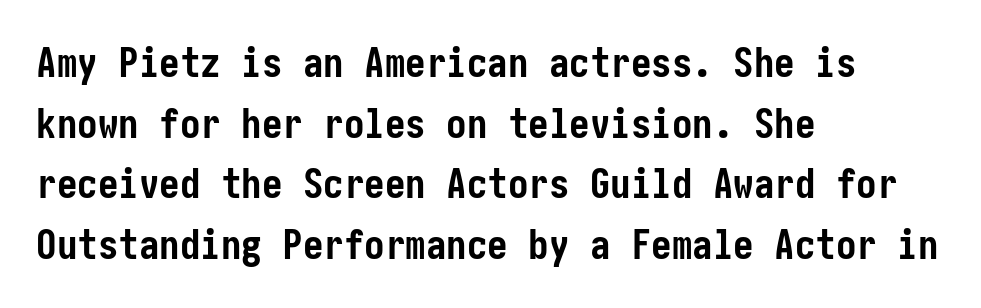
{"serif": "no", "italic": "no", "bold": "yes", "weight": "semibold", "width": "condensed", "stroke_contrast": "low", "x_height": "medium", "underline": "no", "align": "left", "line_spacing": "normal", "line_spacing_ratio": 1.48, "letter_spacing": "normal", "letter_spacing_em": 0.0, "glyph_px": 41}
